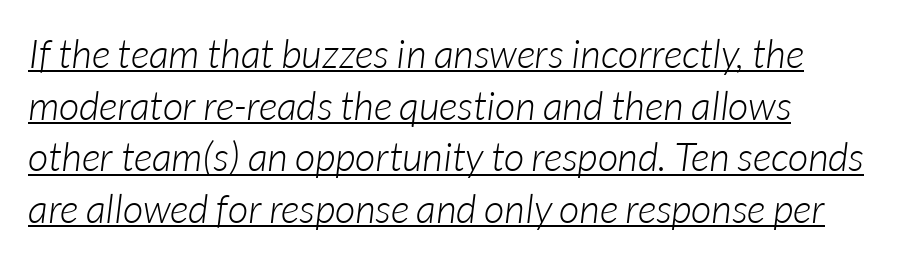
The image shows 40 px light type, italic (leaning right); set left-aligned, normal line spacing (1.29x), normal letter spacing, underlined; low stroke contrast and a medium x-height.
